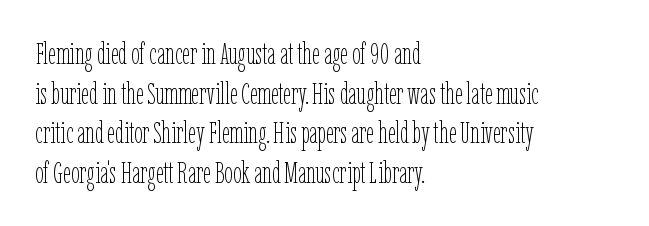
{"italic": "no", "bold": "no", "weight": "thin", "width": "condensed", "stroke_contrast": "low", "x_height": "medium", "monospaced": "no", "underline": "no", "align": "left", "line_spacing": "normal", "line_spacing_ratio": 1.32, "letter_spacing": "normal", "letter_spacing_em": 0.0, "glyph_px": 30}
